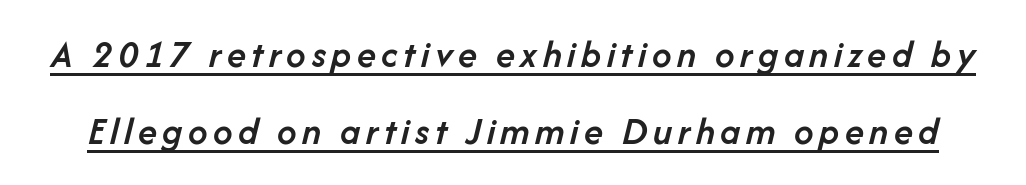
{"italic": "yes", "lean": "right", "slant_degrees": 14, "bold": "semi", "weight": "semibold", "width": "normal", "stroke_contrast": "low", "x_height": "medium", "monospaced": "no", "underline": "yes", "line_spacing": "loose", "line_spacing_ratio": 1.97, "glyph_px": 39}
